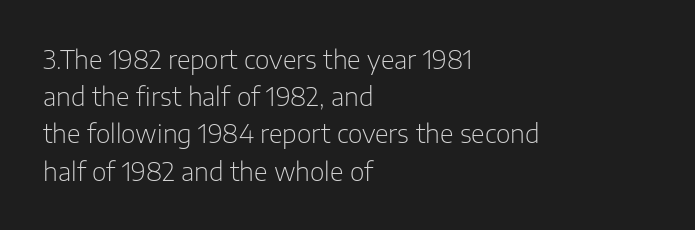
The image shows 25 px text type, upright; set left-aligned, normal line spacing (1.49x), normal letter spacing, not underlined.
